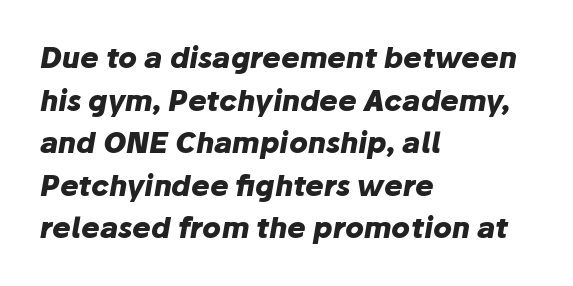
The image shows 28 px heavy type, italic (leaning right); set left-aligned, normal line spacing (1.52x), normal letter spacing, not underlined; low stroke contrast and a medium x-height.
